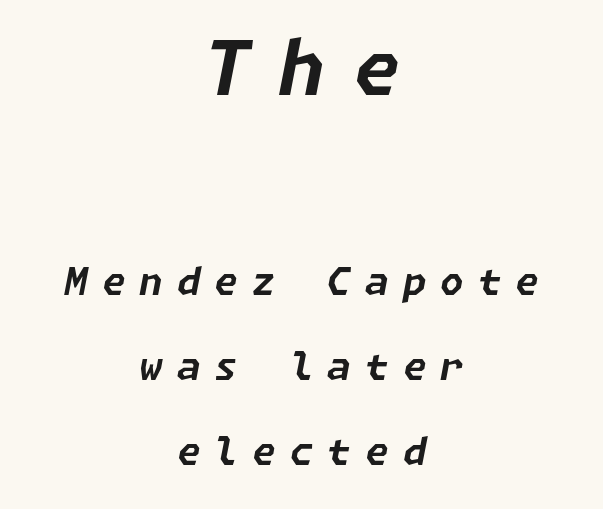
Both edges are ragged and mirror each other, which tells us the setting is centered. The designer gave the opening block more size than the closing block. If you measured baseline to baseline, you'd find a long distance. As a designer I'd log this as weight 700, bold.
